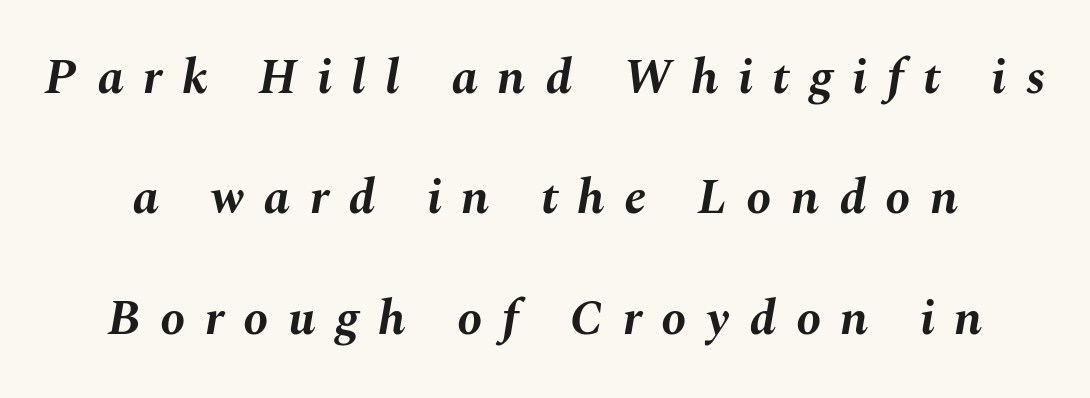
{"italic": "yes", "lean": "right", "slant_degrees": 10, "bold": "yes", "weight": "bold", "width": "normal", "stroke_contrast": "medium", "x_height": "medium", "monospaced": "no", "underline": "no", "line_spacing": "loose", "line_spacing_ratio": 2.41, "letter_spacing": "wide", "letter_spacing_em": 0.39, "glyph_px": 50}
